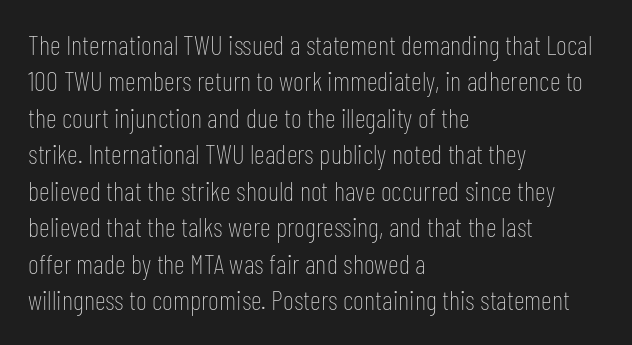
{"italic": "no", "bold": "no", "underline": "no", "align": "left", "line_spacing": "normal", "line_spacing_ratio": 1.35, "letter_spacing": "normal", "letter_spacing_em": 0.0, "glyph_px": 27}
